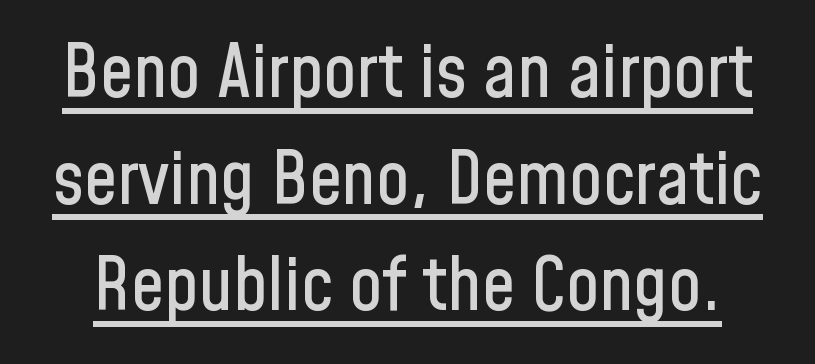
Q: Is the text italic (slanted)? A: No, it is upright.
Q: Is the typeface a serif or a sans-serif typeface? A: Sans-serif.
Q: Is the text underlined? A: Yes.
Q: Is the spacing between letters normal or unusually wide? A: Normal.
Q: Is the spacing between lines tight, normal or loose? A: Normal.
Q: Width (condensed, normal, or wide)? A: Condensed.
Q: Stroke contrast? A: Low.
Q: x-height? A: Medium.
Q: Monospaced? A: No.
